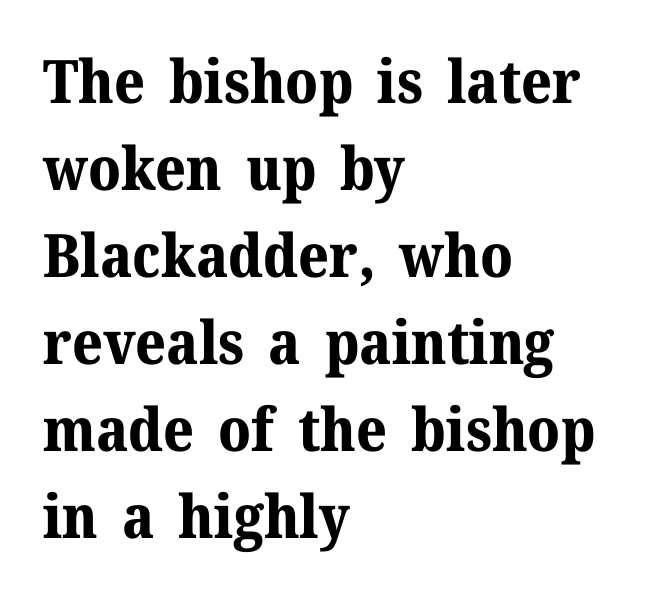
The image shows 60 px bold serif type, upright; set left-aligned, normal line spacing (1.45x), normal letter spacing, not underlined; medium stroke contrast and a medium x-height.
